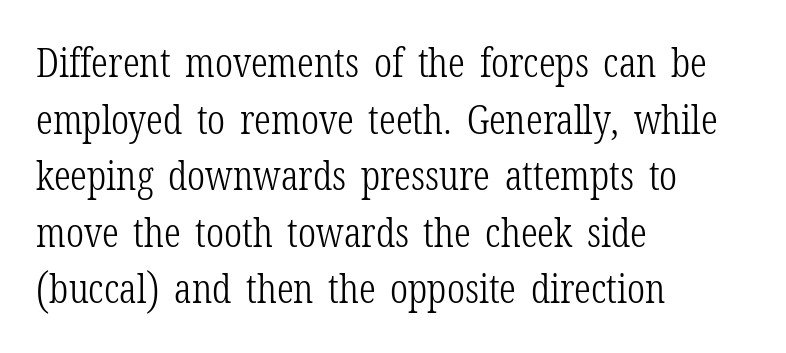
{"serif": "yes", "italic": "no", "bold": "no", "weight": "light", "width": "condensed", "stroke_contrast": "low", "x_height": "medium", "monospaced": "no", "underline": "no", "align": "left", "line_spacing": "normal", "line_spacing_ratio": 1.38, "letter_spacing": "normal", "letter_spacing_em": 0.0, "glyph_px": 41}
